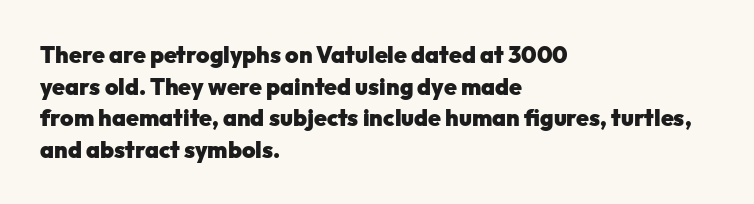
One glance says typical: line gaps are just what's usual. The letters stand upright; this is a roman face. These lines stack with their left ends in a neat column. Bold? Absolutely — the strokes are thick and heavy.
